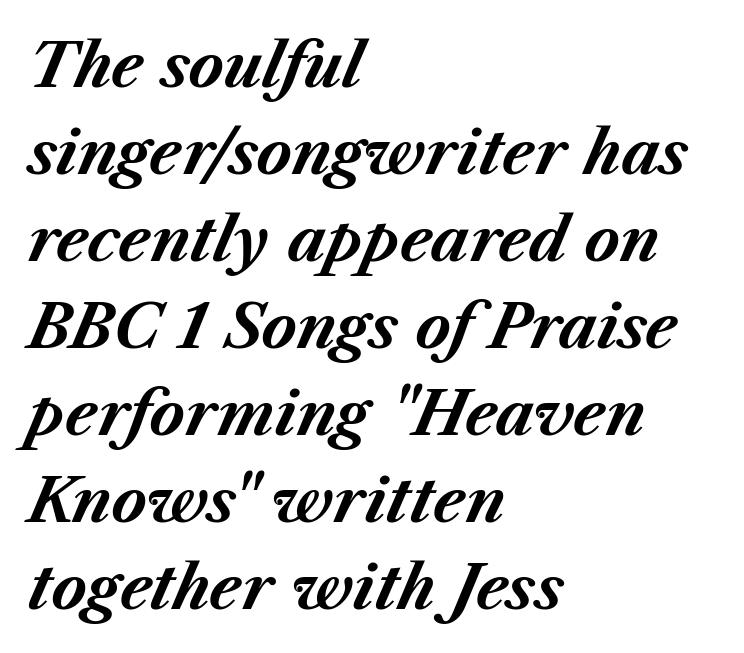
The image shows 60 px bold type, italic (leaning right); set left-aligned, normal line spacing (1.45x), normal letter spacing, not underlined; medium stroke contrast and a medium x-height.
